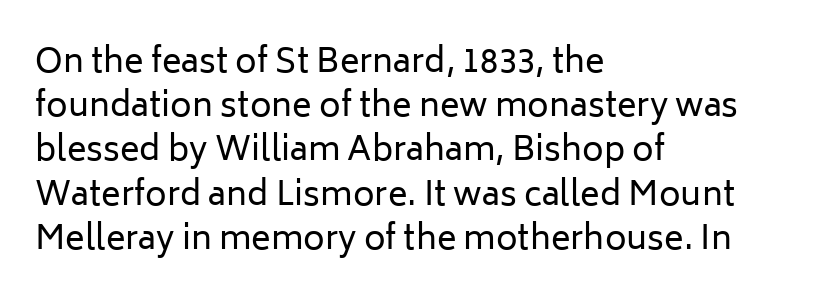
The image shows 33 px regular-weight sans-serif type, upright; set left-aligned, normal line spacing (1.34x), normal letter spacing, not underlined; low stroke contrast and a medium x-height.
